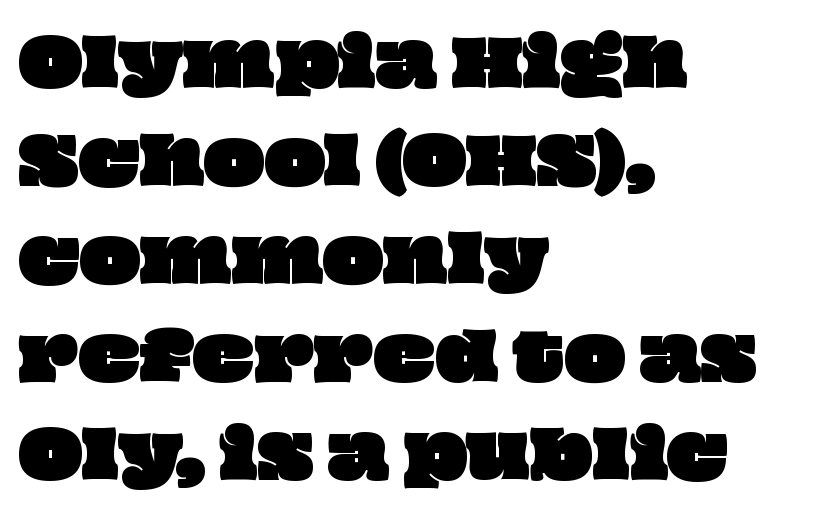
The typesetter chose a ragged-right arrangement here. These lines sit exactly where default settings would place them. Lines of text with bare space underneath. Looks like regular typesetting: each glyph gets only the width it needs. The rendering keeps characters at their native spacing.
